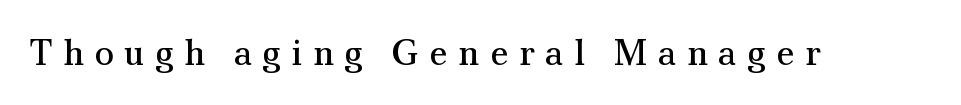
{"serif": "yes", "italic": "no", "bold": "no", "weight": "regular", "width": "normal", "stroke_contrast": "medium", "x_height": "small", "monospaced": "no", "underline": "no", "letter_spacing": "wide", "letter_spacing_em": 0.29, "glyph_px": 36}
